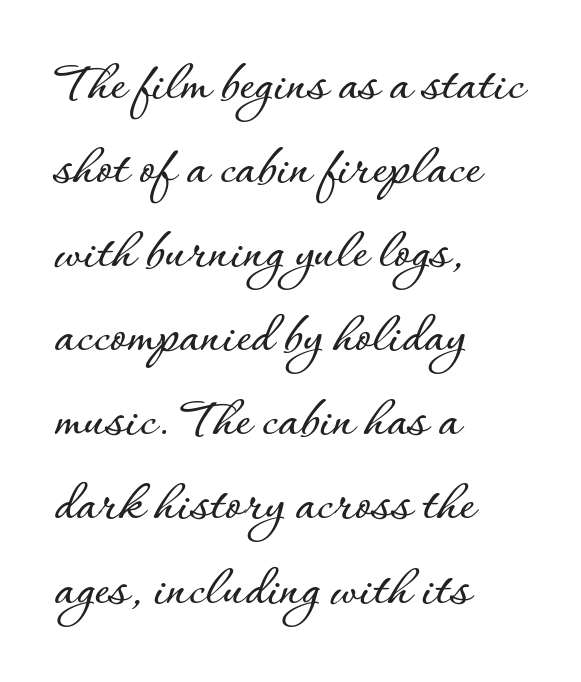
The rows are spaced the way most documents space them. You could not count columns in this text — the font is proportionally spaced. Horizontally, the lines are justified to the leading edge only. Characters follow at the spacing the type designer built in. The area under the type is left untouched.
